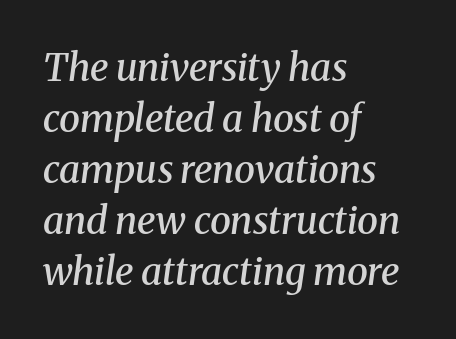
{"serif": "yes", "italic": "yes", "lean": "right", "slant_degrees": 8, "bold": "semi", "weight": "semibold", "width": "normal", "stroke_contrast": "medium", "x_height": "medium", "monospaced": "no", "underline": "no", "align": "left", "line_spacing": "normal", "line_spacing_ratio": 1.34, "letter_spacing": "normal", "letter_spacing_em": 0.0, "glyph_px": 38}
